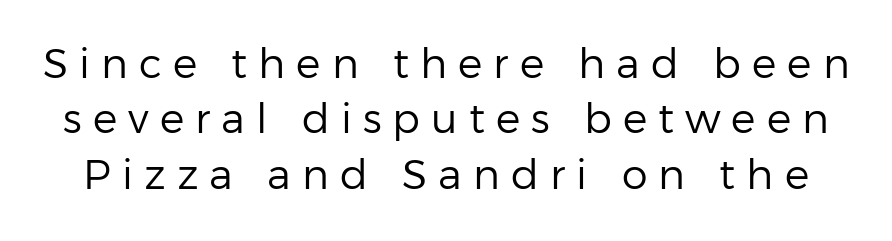
You could not count columns in this text — the font is proportionally spaced. A clean baseline with only descenders dipping below it. The typeface chosen for these lines omits serifs. The rendering uses a moderate line-height, typical for paragraphs.
